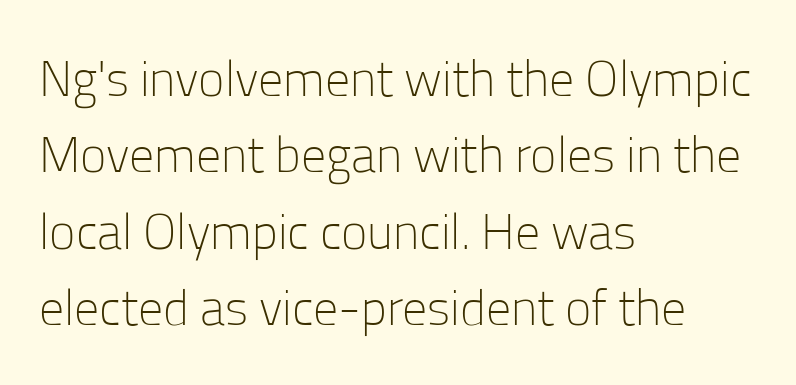
Regarding leading, the lines here are spaced in the standard way. Clear beneath every line of the passage. Unlike a traditional serif, this face leaves its strokes unadorned. These lines are set flush left with a ragged right edge. The rendering uses natural spacing where letterforms have individual widths.
